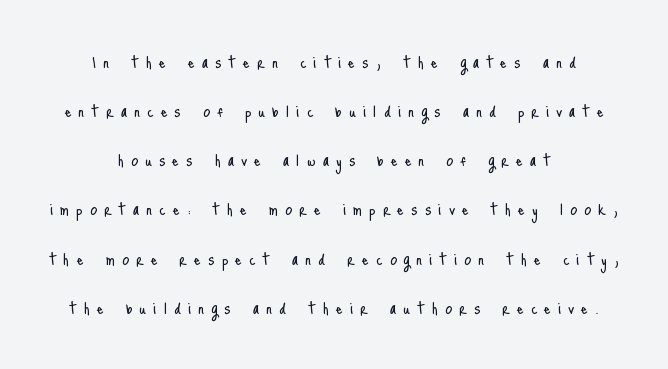
The image shows 21 px text type, upright; set centered, loose line spacing (2.34x), unusually wide letter spacing (+0.34 em), not underlined.
